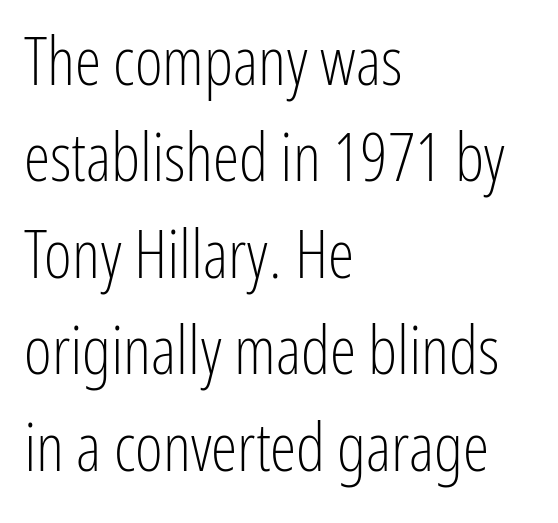
The image shows 67 px light, condensed sans-serif type, upright; set left-aligned, normal line spacing (1.44x), normal letter spacing, not underlined; low stroke contrast and a medium x-height.
